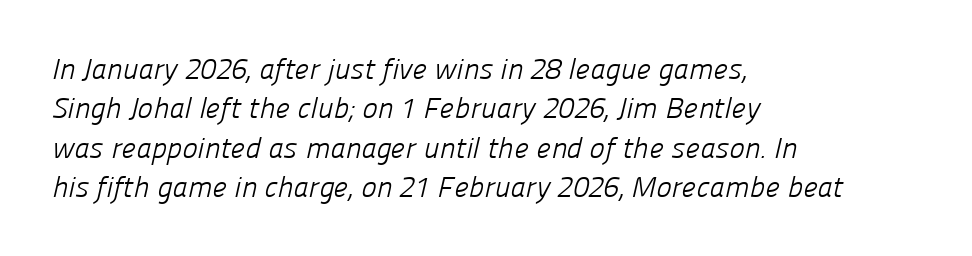
Q: Is the text bold? A: No.
Q: Is the typeface a serif or a sans-serif typeface? A: Sans-serif.
Q: Is the text underlined? A: No.
Q: How is the paragraph aligned? A: Left-aligned.
Q: Is the spacing between letters normal or unusually wide? A: Normal.
Q: Is the spacing between lines tight, normal or loose? A: Normal.
Q: Width (condensed, normal, or wide)? A: Normal.
Q: Stroke contrast? A: Low.
Q: x-height? A: Medium.
Q: Monospaced? A: No.
